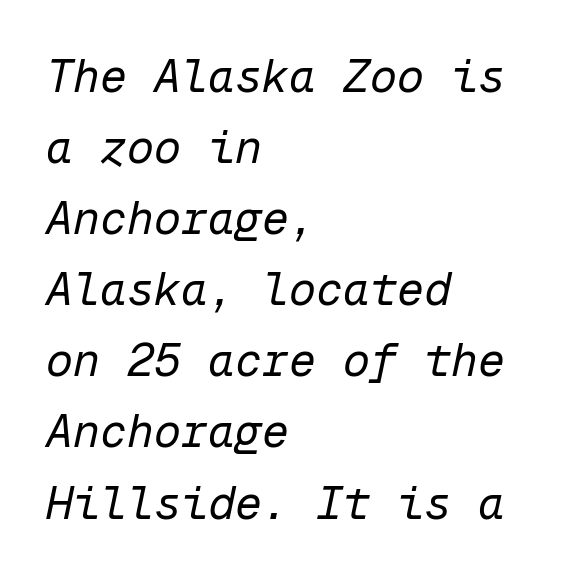
Q: Is the text bold? A: No.
Q: Is the text italic (slanted)? A: Yes, it leans right by about 12 degrees.
Q: Is the text underlined? A: No.
Q: How is the paragraph aligned? A: Left-aligned.
Q: Is the spacing between letters normal or unusually wide? A: Normal.
Q: Is the spacing between lines tight, normal or loose? A: Normal.
Q: Width (condensed, normal, or wide)? A: Normal.
Q: Stroke contrast? A: Low.
Q: x-height? A: Medium.
Q: Monospaced? A: Yes.
